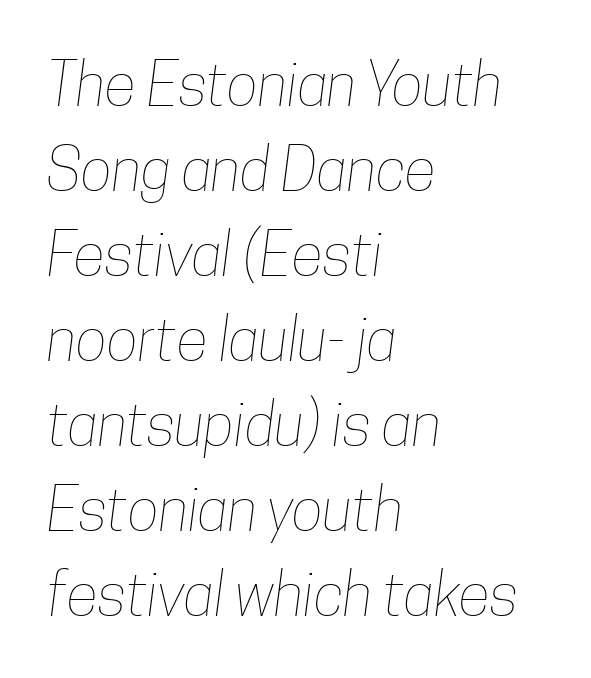
The image shows 59 px thin, condensed type; set left-aligned, normal line spacing (1.44x), normal letter spacing, not underlined; low stroke contrast and a medium x-height.
